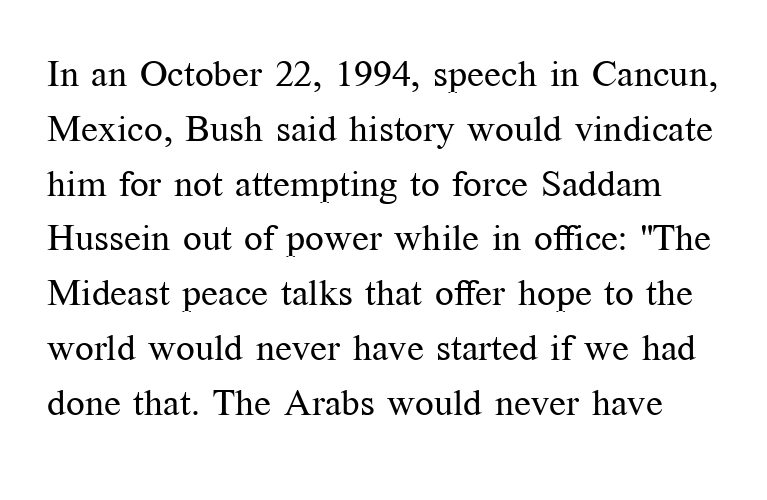
The image shows 37 px regular-weight serif type, upright; set normal line spacing (1.48x), normal letter spacing, not underlined; medium stroke contrast and a medium x-height.
